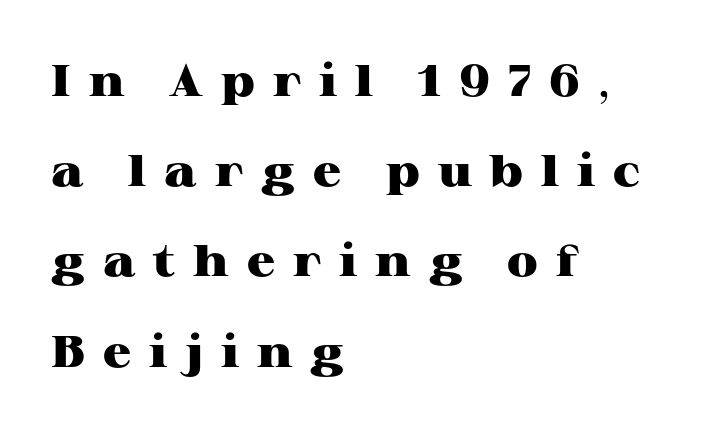
Character widths vary here, with narrow letters taking less room than wide ones. Whoever set this chose breathing room over compactness in the vertical rhythm. Serif or sans? Serif — the stroke terminals have little feet. A roman cut, with each character standing at attention. Is the letter spacing exaggerated? Yes — the characters are pushed far apart. Anything drawn beneath the words? Only blank space.
